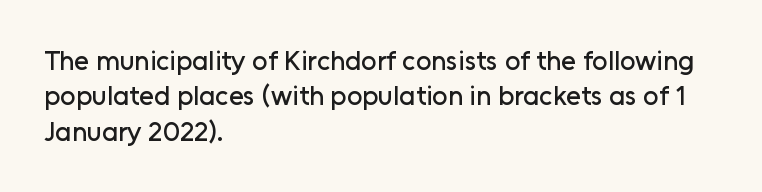
{"italic": "no", "underline": "no", "align": "left", "line_spacing": "normal", "line_spacing_ratio": 1.31, "letter_spacing": "normal", "letter_spacing_em": 0.0, "glyph_px": 27}
